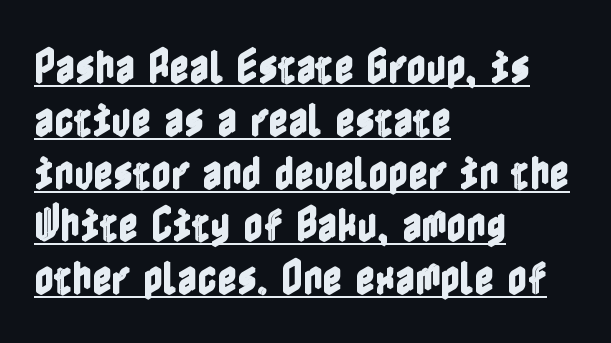
The vertical gap from one line to the next is medium. Nope, not italic — everything's standing straight. A baseline rule has been typeset under these characters. Casual observation: everything's shoved over to the left. The letters sit at their default tracking, neither squeezed nor spread.
